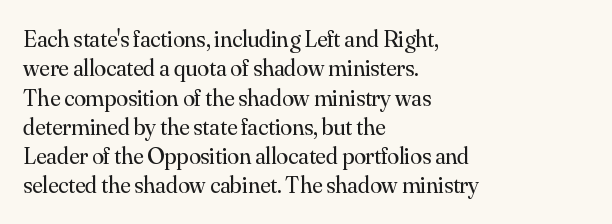
Notice how the stems are strictly vertical — no italics here. Standard letterfit; no display-style spreading of the glyphs. The space beneath each line is pristine and unruled. Counters stay open thanks to moderate or lighter strokes. A classic flush-left, rag-right setting is used for this passage.
